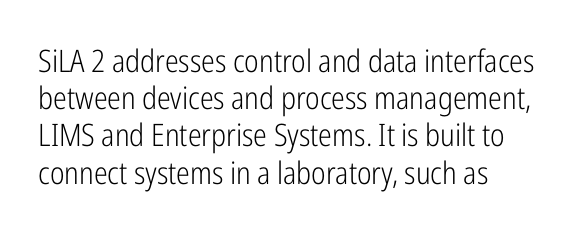
The paragraph has a hard left edge and a soft right edge. The font is comparable to plain body text, perhaps lighter. Descenders are the only things crossing below the line. The horizontal fit of the characters is conventional and even. Characters remain perfectly vertical along every line. No feet cap the strokes, marking this as sans-serif type.
